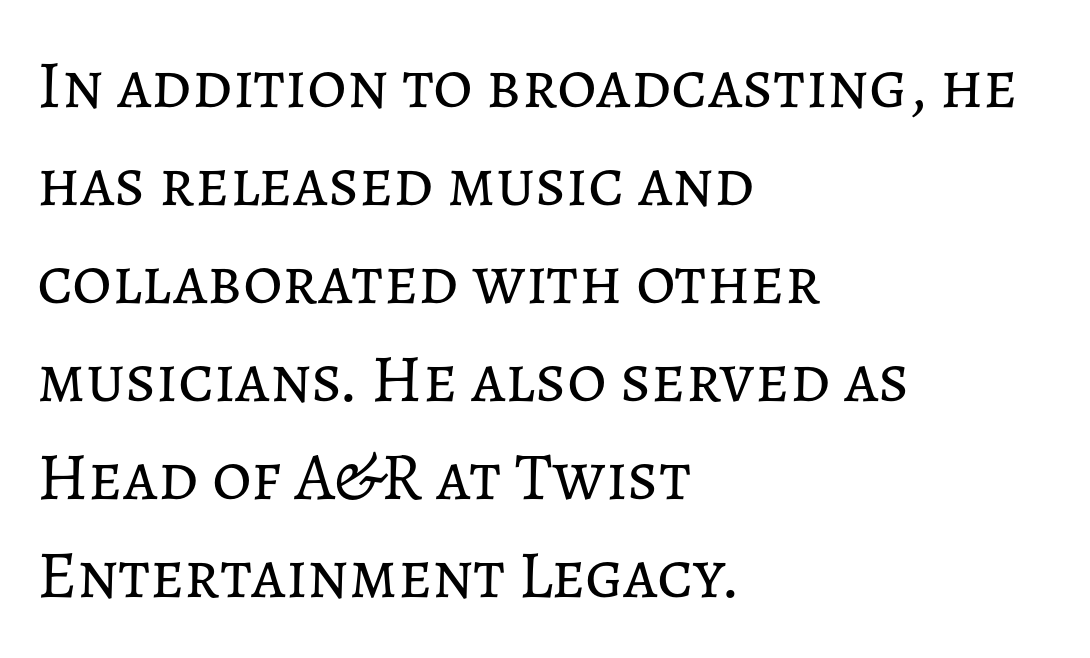
{"italic": "no", "bold": "no", "weight": "regular", "width": "normal", "stroke_contrast": "low", "x_height": "medium", "monospaced": "no", "underline": "no", "align": "left", "line_spacing": "normal", "line_spacing_ratio": 1.44, "letter_spacing": "normal", "letter_spacing_em": 0.0, "glyph_px": 68}
